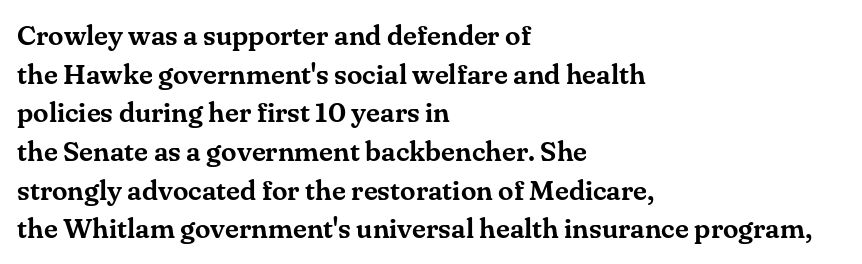
{"serif": "yes", "italic": "no", "width": "normal", "stroke_contrast": "medium", "x_height": "small", "monospaced": "no", "underline": "no", "align": "left", "line_spacing": "normal", "line_spacing_ratio": 1.38, "letter_spacing": "normal", "letter_spacing_em": 0.0, "glyph_px": 28}
